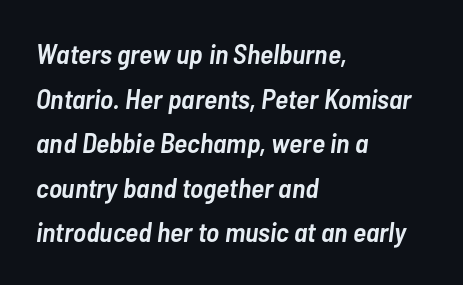
Q: Is the text bold? A: Semi-bold.
Q: Is the text italic (slanted)? A: Yes, it leans right by about 7 degrees.
Q: Is the text underlined? A: No.
Q: How is the paragraph aligned? A: Left-aligned.
Q: Is the spacing between letters normal or unusually wide? A: Normal.
Q: Is the spacing between lines tight, normal or loose? A: Normal.
Q: Width (condensed, normal, or wide)? A: Condensed.
Q: Stroke contrast? A: Low.
Q: x-height? A: Medium.
Q: Monospaced? A: No.
